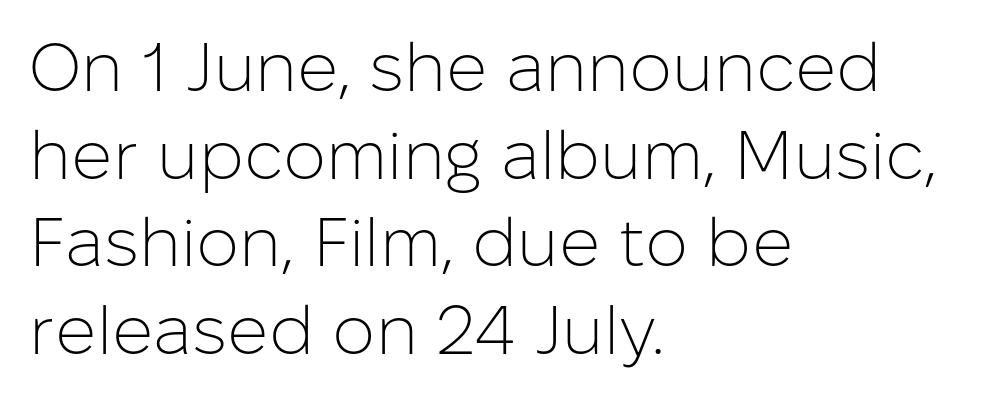
You can tell from the bare stems that sans-serif type was used. The face used here is rendered with its standard letterfit. The lines in this sample share a left origin and differ only in where they stop. What's the leading like? Ordinary, nothing unusual. Beneath every word, the page is bare.
